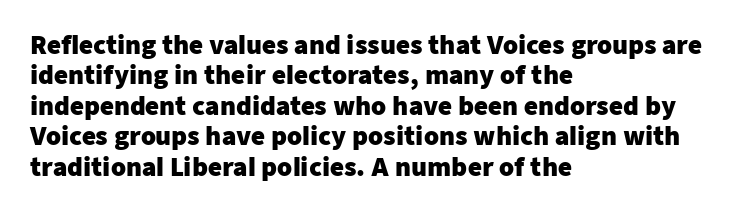
{"italic": "no", "bold": "yes", "underline": "no", "align": "left", "line_spacing": "normal", "line_spacing_ratio": 1.27, "letter_spacing": "normal", "letter_spacing_em": 0.0, "glyph_px": 24}
